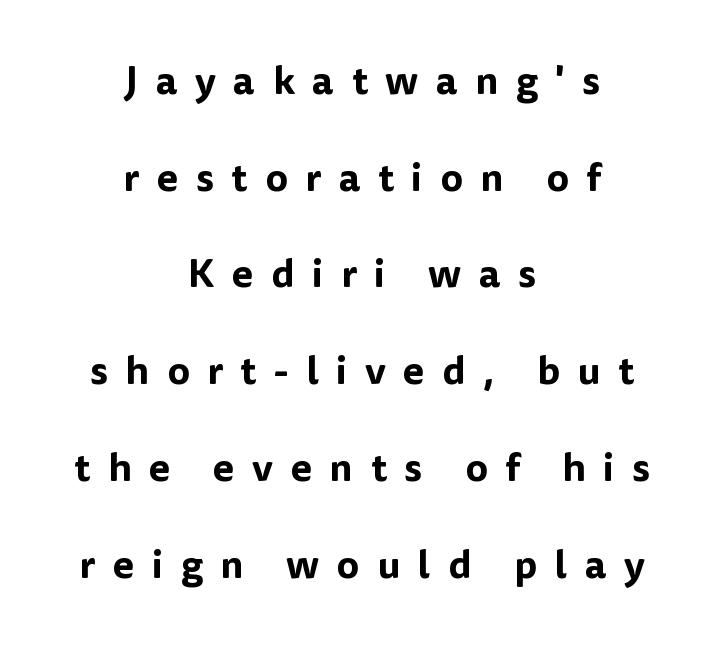
The image shows 39 px sans-serif type, upright; set centered, loose line spacing (2.48x), unusually wide letter spacing (+0.45 em), not underlined; low stroke contrast and a medium x-height.
